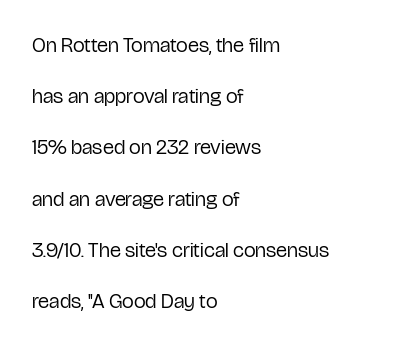
{"italic": "no", "bold": "no", "underline": "no", "align": "left", "line_spacing": "loose", "line_spacing_ratio": 2.44, "letter_spacing": "normal", "letter_spacing_em": 0.0, "glyph_px": 21}
